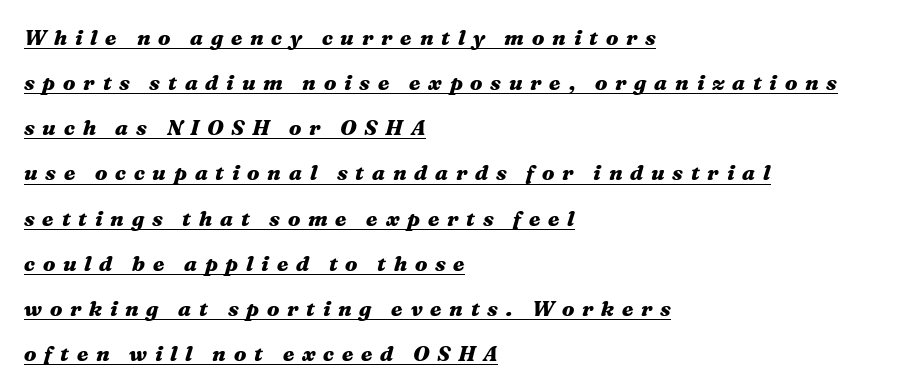
{"italic": "yes", "lean": "right", "slant_degrees": 16, "bold": "yes", "underline": "yes", "align": "left", "line_spacing": "loose", "line_spacing_ratio": 2.15, "letter_spacing": "wide", "letter_spacing_em": 0.37, "glyph_px": 21}
